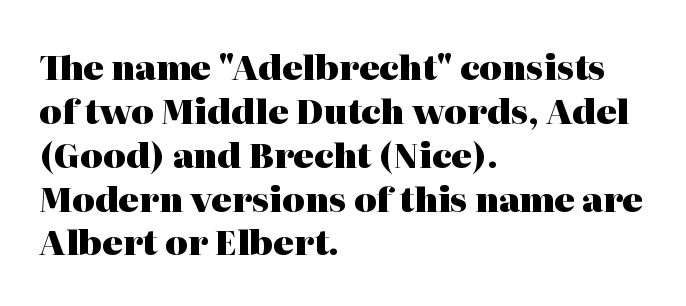
As a designer I'd log this as weight 700, bold. The letterforms sit shoulder to shoulder at normal distance. Underline: absent. Horizontal bands of white between lines are of average thickness. The font's upright variant was chosen for this text.
